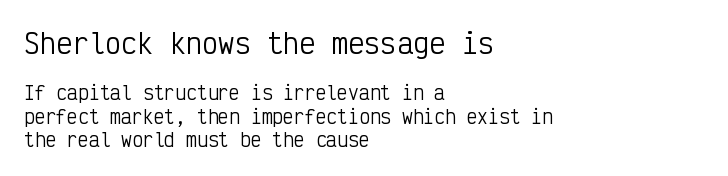
{"italic": "no", "bold": "no", "underline": "no", "align": "left", "line_spacing": "normal", "line_spacing_ratio": 1.29, "letter_spacing": "normal", "letter_spacing_em": 0.0, "larger_block": "first", "size_ratio": 1.5, "glyph_px": 27}
